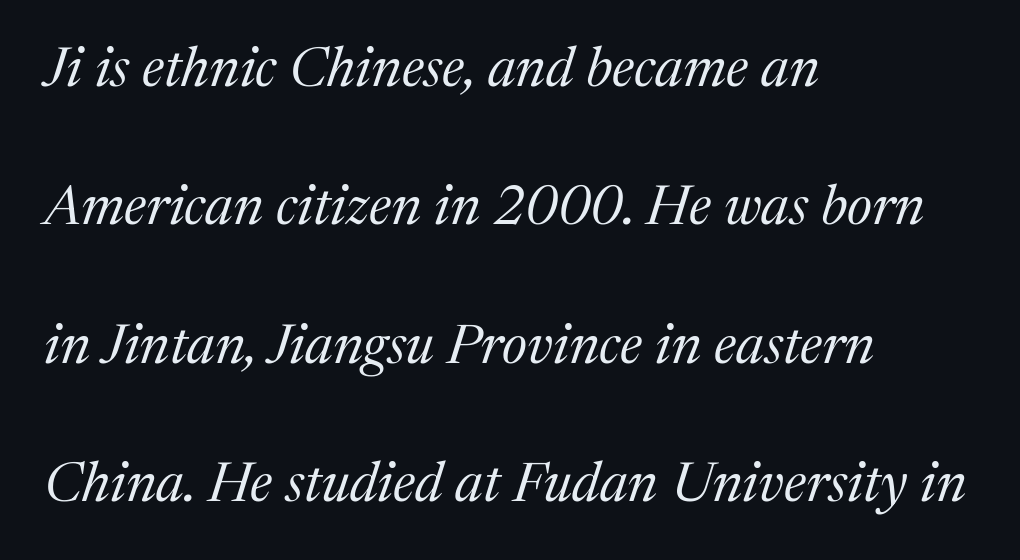
Observe the lean: these are italic letterforms. You could call the tracking neutral — neither tight nor loose. The passage shown is typed in a proportional face where columns would drift. This is serif lettering, the kind often seen in printed books. Descender tails drop into unmarked territory.
